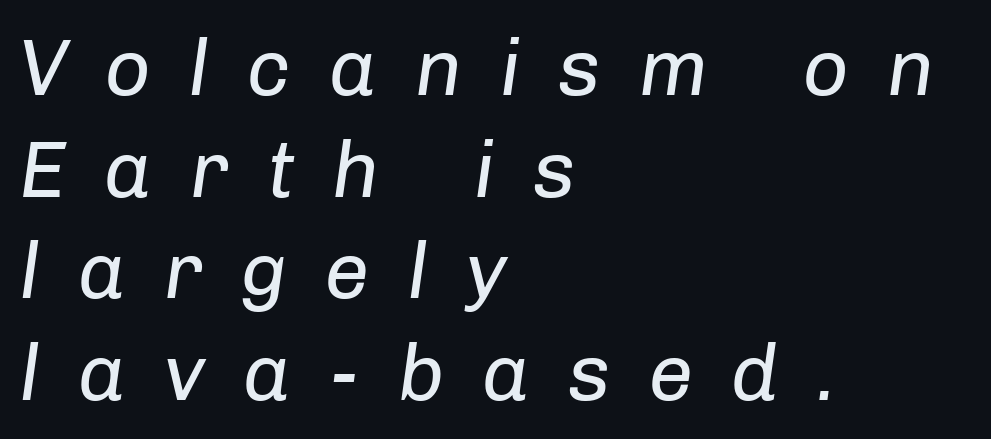
The image shows 80 px regular-weight type, italic (leaning right); set left-aligned, normal line spacing (1.27x), unusually wide letter spacing (+0.47 em), not underlined; low stroke contrast and a medium x-height.
